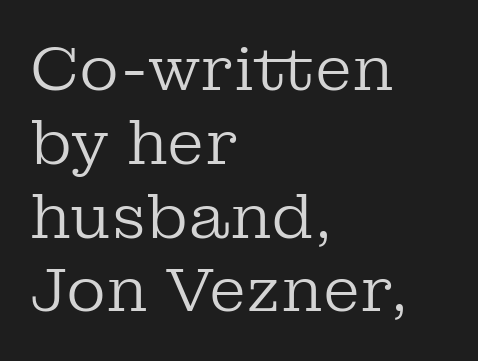
Q: Is the text bold? A: No.
Q: Is the text italic (slanted)? A: No, it is upright.
Q: Is the typeface a serif or a sans-serif typeface? A: Serif.
Q: Is the text underlined? A: No.
Q: How is the paragraph aligned? A: Left-aligned.
Q: Is the spacing between letters normal or unusually wide? A: Normal.
Q: Width (condensed, normal, or wide)? A: Normal.
Q: Stroke contrast? A: Low.
Q: x-height? A: Medium.
Q: Monospaced? A: No.
